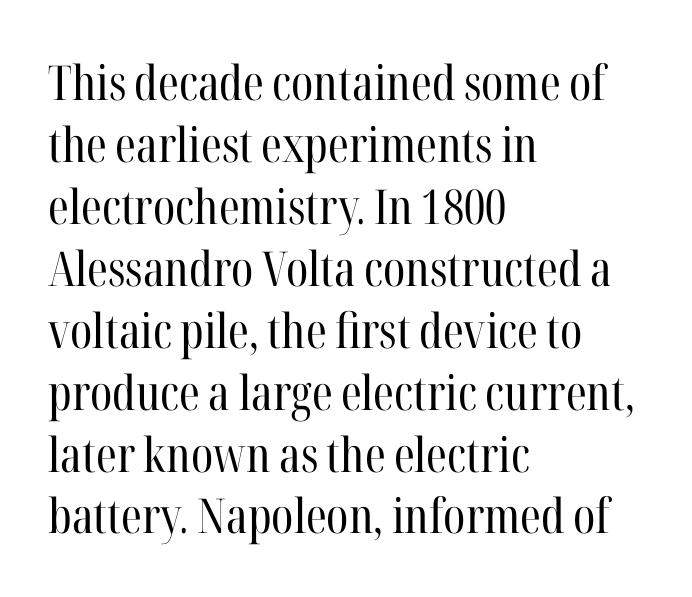
The letters advance in unequal steps, a hallmark of proportional type. Does the type have serifs? Yes, each stem ends in a small foot. The letters sit at their default tracking, neither squeezed nor spread. The rendering anchors every line to the left-hand side.
